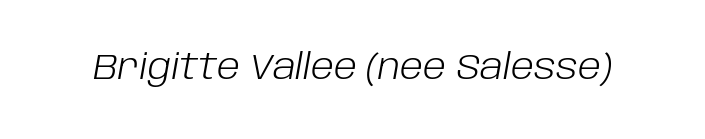
The space beneath each line is pristine and unruled. These lines keep a tight, regular rhythm from letter to letter. The whole block is typeset with a tilt. Stroke mass is kept to a normal reading level or below.
